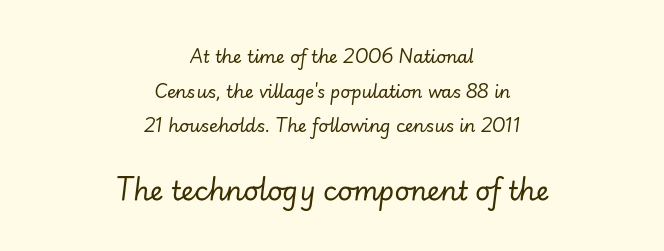
{"italic": "yes", "lean": "right", "slant_degrees": 7, "bold": "no", "underline": "no", "align": "center", "line_spacing": "loose", "line_spacing_ratio": 2.04, "letter_spacing": "normal", "letter_spacing_em": 0.0, "larger_block": "second", "size_ratio": 1.53, "glyph_px": 26}
